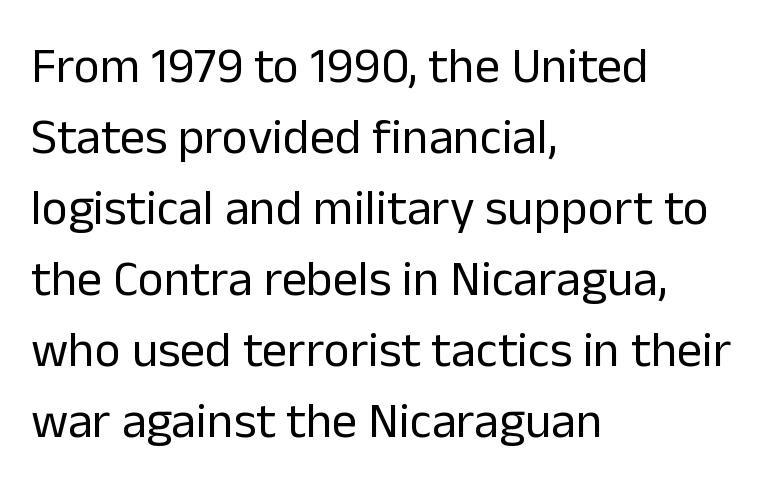
{"serif": "no", "italic": "no", "bold": "no", "weight": "regular", "width": "normal", "stroke_contrast": "low", "x_height": "medium", "monospaced": "no", "underline": "no", "align": "left", "line_spacing": "normal", "line_spacing_ratio": 1.42, "letter_spacing": "normal", "letter_spacing_em": 0.0, "glyph_px": 50}
